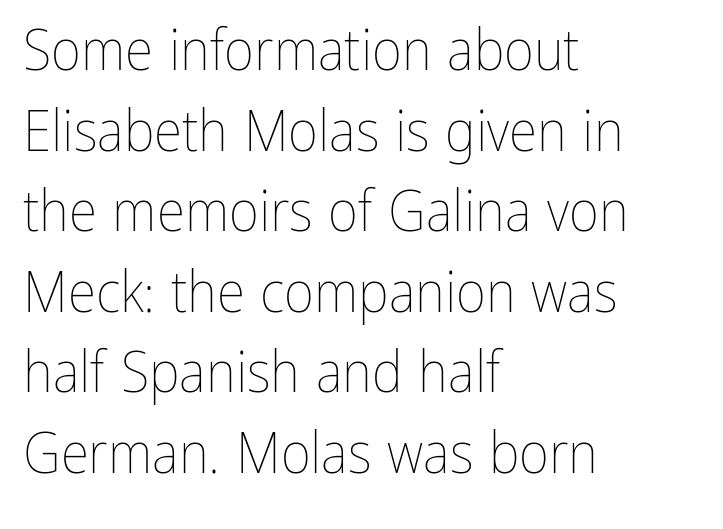
{"italic": "no", "bold": "no", "weight": "thin", "width": "condensed", "stroke_contrast": "low", "x_height": "medium", "monospaced": "no", "underline": "no", "align": "left", "line_spacing": "normal", "line_spacing_ratio": 1.39, "letter_spacing": "normal", "letter_spacing_em": 0.0, "glyph_px": 58}
